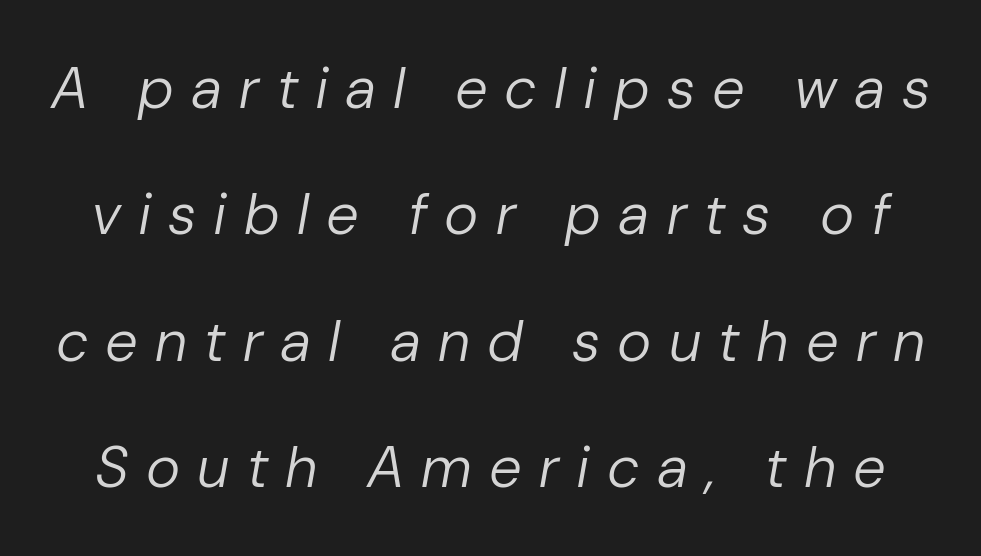
The image shows 58 px regular-weight type, italic (leaning right); set loose line spacing (2.18x), unusually wide letter spacing (+0.33 em), not underlined; low stroke contrast and a medium x-height.
